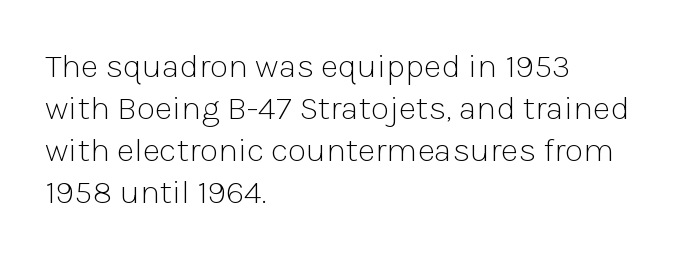
{"serif": "no", "italic": "no", "bold": "no", "weight": "light", "width": "normal", "stroke_contrast": "low", "x_height": "medium", "monospaced": "no", "underline": "no", "align": "left", "line_spacing_ratio": 1.24, "letter_spacing": "normal", "letter_spacing_em": 0.0, "glyph_px": 34}
